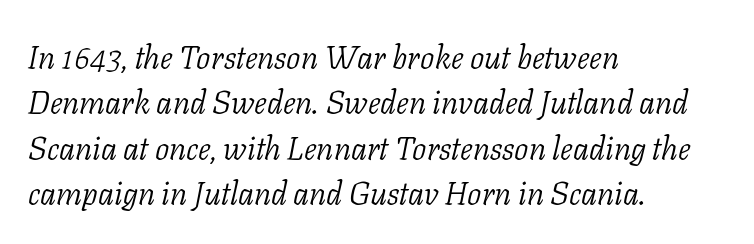
Q: Is the text bold? A: No.
Q: Is the text italic (slanted)? A: Yes, it leans right by about 11 degrees.
Q: Is the typeface a serif or a sans-serif typeface? A: Serif.
Q: Is the text underlined? A: No.
Q: How is the paragraph aligned? A: Left-aligned.
Q: Is the spacing between letters normal or unusually wide? A: Normal.
Q: Is the spacing between lines tight, normal or loose? A: Normal.
Q: Width (condensed, normal, or wide)? A: Normal.
Q: Stroke contrast? A: Low.
Q: x-height? A: Medium.
Q: Monospaced? A: No.
